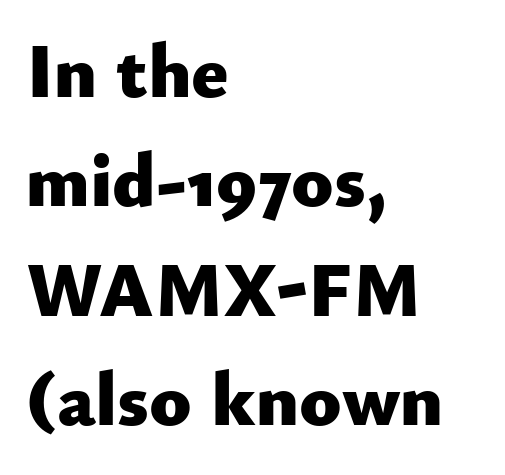
Q: Is the text bold? A: Yes.
Q: Is the text italic (slanted)? A: No, it is upright.
Q: Is the typeface a serif or a sans-serif typeface? A: Sans-serif.
Q: Is the text underlined? A: No.
Q: How is the paragraph aligned? A: Left-aligned.
Q: Is the spacing between letters normal or unusually wide? A: Normal.
Q: Is the spacing between lines tight, normal or loose? A: Normal.
Q: Width (condensed, normal, or wide)? A: Normal.
Q: Stroke contrast? A: Low.
Q: x-height? A: Small.
Q: Monospaced? A: No.
